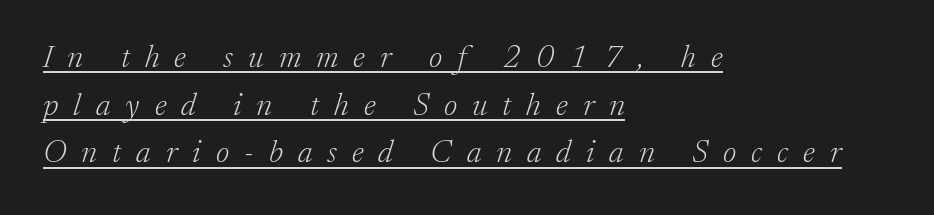
Q: Is the text bold? A: No.
Q: Is the text italic (slanted)? A: Yes, it leans right by about 17 degrees.
Q: Is the typeface a serif or a sans-serif typeface? A: Serif.
Q: Is the text underlined? A: Yes.
Q: How is the paragraph aligned? A: Left-aligned.
Q: Is the spacing between letters normal or unusually wide? A: Unusually wide.
Q: Is the spacing between lines tight, normal or loose? A: Normal.
Q: Width (condensed, normal, or wide)? A: Normal.
Q: Stroke contrast? A: Low.
Q: x-height? A: Medium.
Q: Monospaced? A: No.
